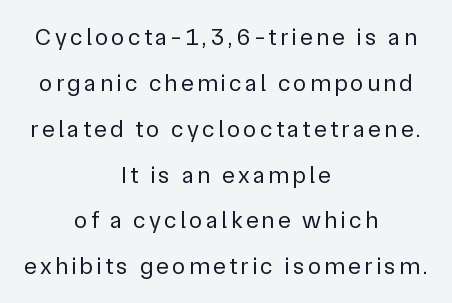
{"italic": "no", "bold": "no", "underline": "no", "align": "center", "line_spacing": "loose", "line_spacing_ratio": 1.91, "glyph_px": 24}
